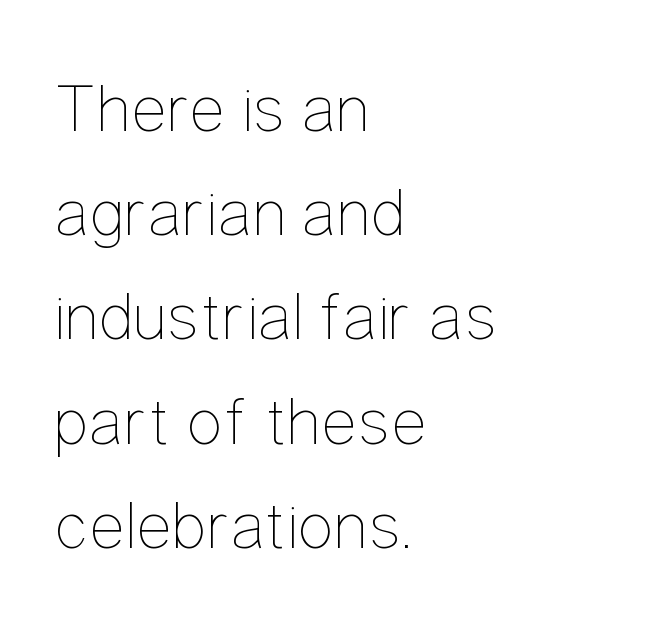
The typeface has the unassuming heft of standard copy or less. Words float on clear page, feet unadorned. This is roman type, the default non-slanted kind. The vertical gap from one line to the next is medium. Notice how the passage keeps a crisp vertical edge on the left only. Tracking value appears to be zero — textbook default spacing.
